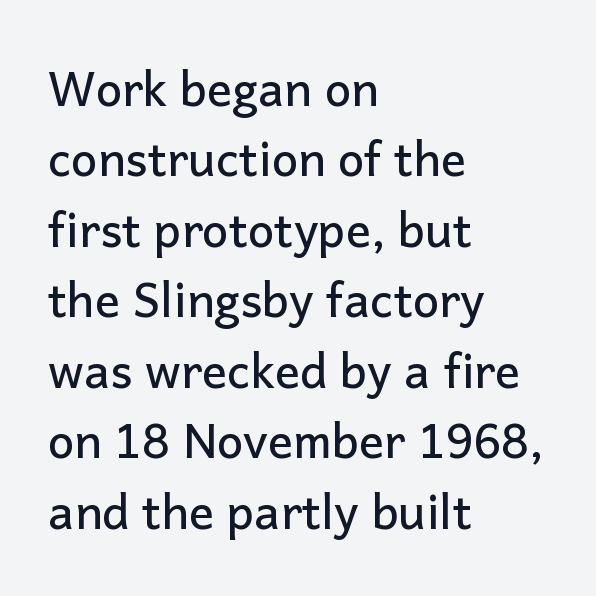
The image shows 47 px sans-serif type, upright; set left-aligned, normal line spacing (1.5x), normal letter spacing, not underlined; low stroke contrast and a medium x-height.
